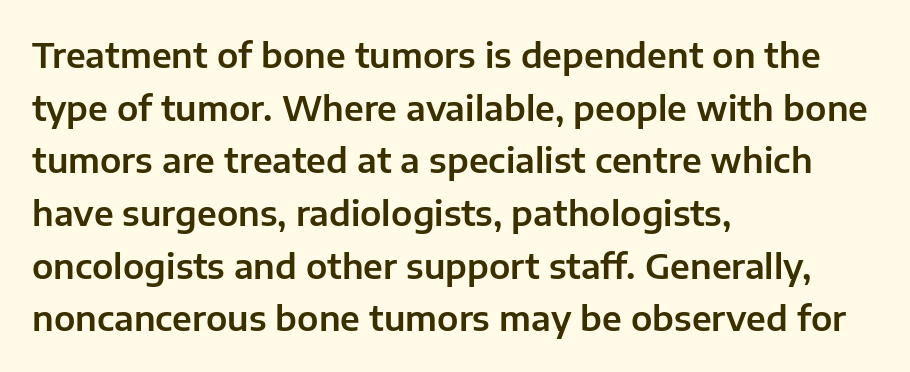
Q: Is the text italic (slanted)? A: No, it is upright.
Q: Is the typeface a serif or a sans-serif typeface? A: Sans-serif.
Q: Is the text underlined? A: No.
Q: How is the paragraph aligned? A: Left-aligned.
Q: Is the spacing between letters normal or unusually wide? A: Normal.
Q: Is the spacing between lines tight, normal or loose? A: Normal.
Q: Width (condensed, normal, or wide)? A: Normal.
Q: Stroke contrast? A: Low.
Q: x-height? A: Medium.
Q: Monospaced? A: No.
